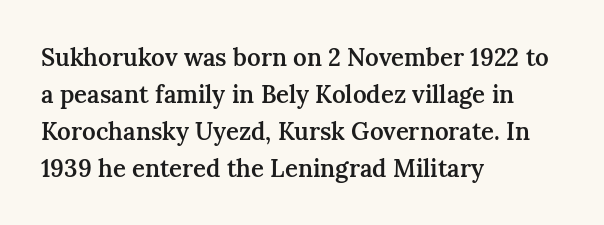
Q: Is the text bold? A: Semi-bold.
Q: Is the text italic (slanted)? A: No, it is upright.
Q: Is the text underlined? A: No.
Q: How is the paragraph aligned? A: Left-aligned.
Q: Is the spacing between letters normal or unusually wide? A: Normal.
Q: Is the spacing between lines tight, normal or loose? A: Normal.
